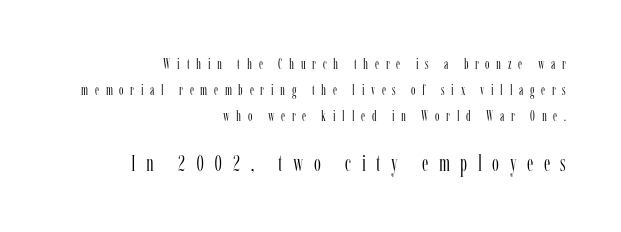
The image shows 22 px text type, upright; set right-aligned, line spacing 1.84x, unusually wide letter spacing (+0.48 em), not underlined; the second (bottom) block is 1.57x larger.
